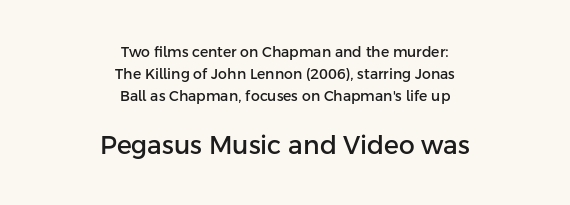
The string is rendered with underlining switched off. Characters remain perfectly vertical along every line. Whoever set this made the second block the dominant, larger element. Words appear dense and cohesive because spacing is normal.
